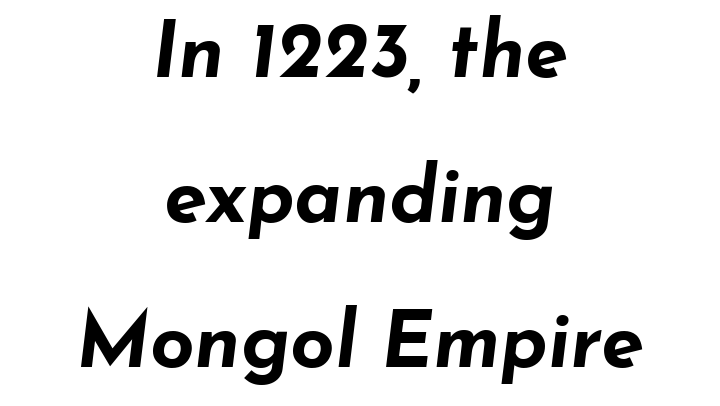
The image shows 78 px bold, wide type, italic (leaning right); set centered, line spacing 1.86x, normal letter spacing, not underlined; low stroke contrast and a small x-height.
